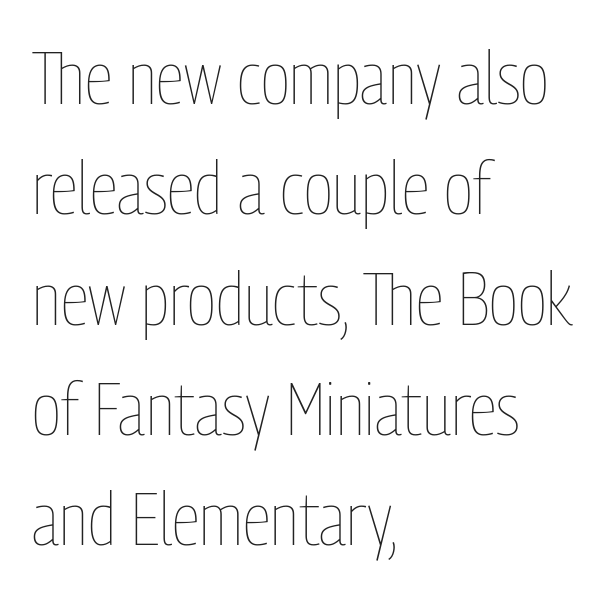
Q: Is the text bold? A: No.
Q: Is the text italic (slanted)? A: No, it is upright.
Q: Is the text underlined? A: No.
Q: How is the paragraph aligned? A: Left-aligned.
Q: Is the spacing between letters normal or unusually wide? A: Normal.
Q: Is the spacing between lines tight, normal or loose? A: Normal.
Q: Width (condensed, normal, or wide)? A: Condensed.
Q: Stroke contrast? A: Low.
Q: x-height? A: Medium.
Q: Monospaced? A: No.
